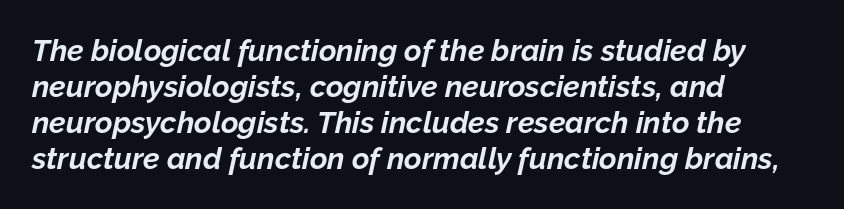
Underline: absent. The face used here is rendered with its standard letterfit. Emphasis by weight is at full strength: bold. Italic: yes, the glyphs are oblique.
